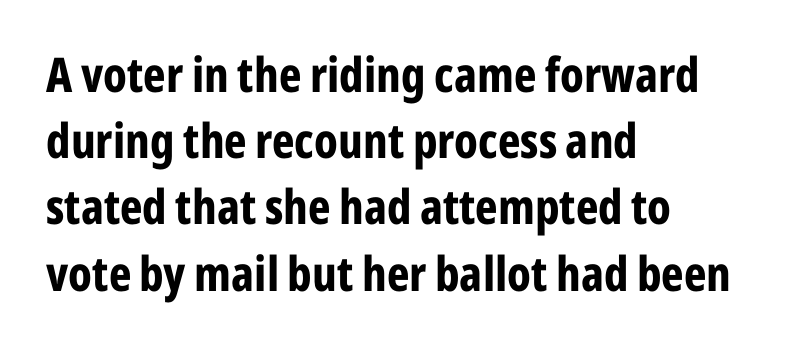
Q: Is the text bold? A: Yes.
Q: Is the text italic (slanted)? A: No, it is upright.
Q: Is the typeface a serif or a sans-serif typeface? A: Sans-serif.
Q: Is the text underlined? A: No.
Q: How is the paragraph aligned? A: Left-aligned.
Q: Is the spacing between letters normal or unusually wide? A: Normal.
Q: Is the spacing between lines tight, normal or loose? A: Normal.
Q: Width (condensed, normal, or wide)? A: Condensed.
Q: Stroke contrast? A: Low.
Q: x-height? A: Medium.
Q: Monospaced? A: No.
